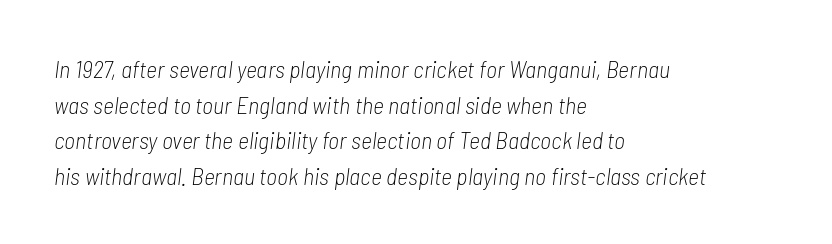
{"italic": "yes", "lean": "right", "slant_degrees": 7, "bold": "no", "underline": "no", "align": "left", "line_spacing": "normal", "line_spacing_ratio": 1.48, "letter_spacing": "normal", "letter_spacing_em": 0.0, "glyph_px": 24}
